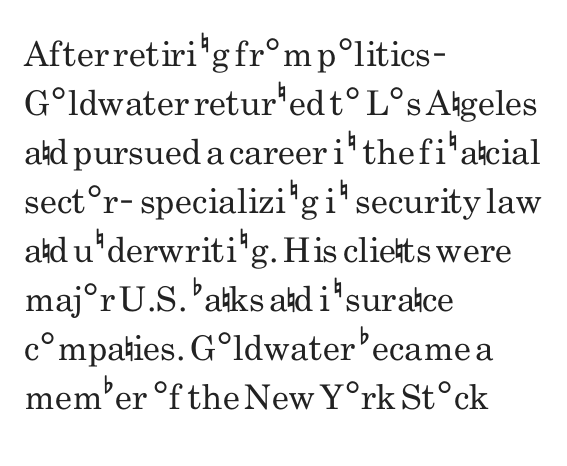
Caption: standard tracking, unaltered. Underline: absent. The line-height multiplier appears to be the usual default. Stems here are at most as thick as an everyday book face. The designer went with a sans here, leaving each stem footless.
